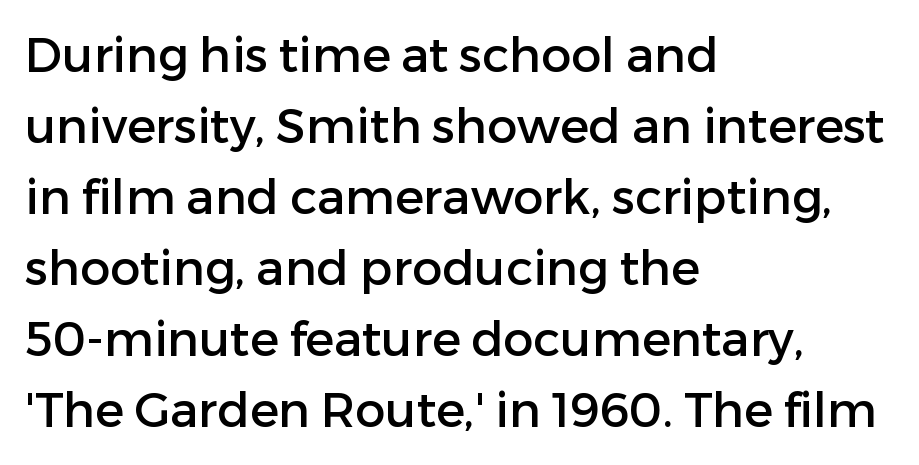
The image shows 48 px sans-serif type, upright; set left-aligned, normal line spacing (1.48x), normal letter spacing, not underlined; low stroke contrast and a medium x-height.
